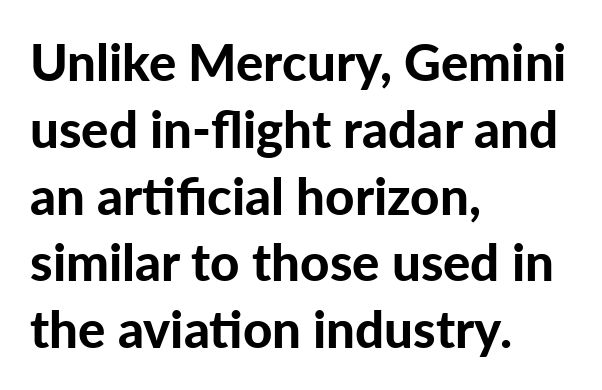
The image shows 51 px bold sans-serif type, upright; set left-aligned, normal line spacing (1.31x), normal letter spacing, not underlined; low stroke contrast and a medium x-height.
